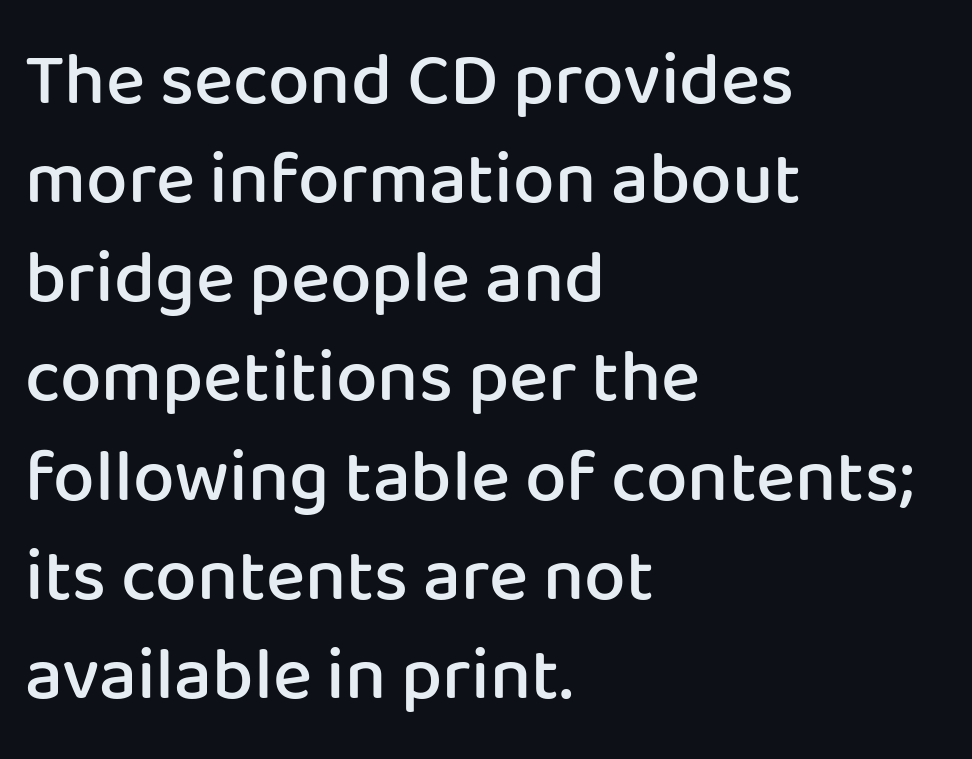
Q: Is the text bold? A: Semi-bold.
Q: Is the text italic (slanted)? A: No, it is upright.
Q: Is the typeface a serif or a sans-serif typeface? A: Sans-serif.
Q: Is the text underlined? A: No.
Q: How is the paragraph aligned? A: Left-aligned.
Q: Is the spacing between letters normal or unusually wide? A: Normal.
Q: Is the spacing between lines tight, normal or loose? A: Normal.
Q: Width (condensed, normal, or wide)? A: Normal.
Q: Stroke contrast? A: Low.
Q: x-height? A: Medium.
Q: Monospaced? A: No.
